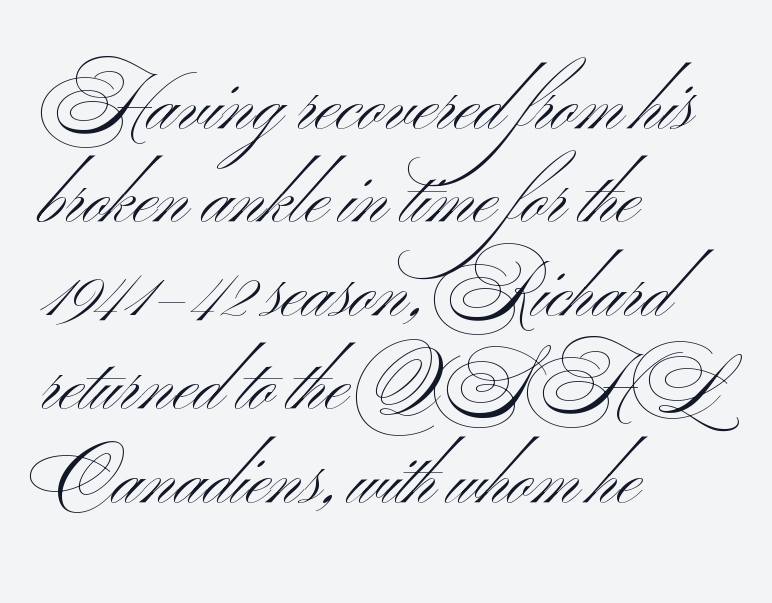
The image shows 76 px light, wide sans-serif type; set left-aligned, line spacing 1.23x, normal letter spacing, not underlined; medium stroke contrast and a small x-height.
